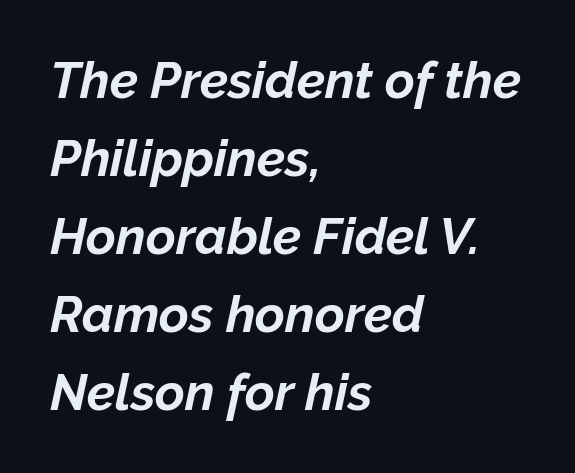
Q: Is the text bold? A: Yes.
Q: Is the text italic (slanted)? A: Yes, it leans right by about 12 degrees.
Q: Is the text underlined? A: No.
Q: How is the paragraph aligned? A: Left-aligned.
Q: Is the spacing between letters normal or unusually wide? A: Normal.
Q: Is the spacing between lines tight, normal or loose? A: Normal.
Q: Width (condensed, normal, or wide)? A: Normal.
Q: Stroke contrast? A: Low.
Q: x-height? A: Medium.
Q: Monospaced? A: No.
